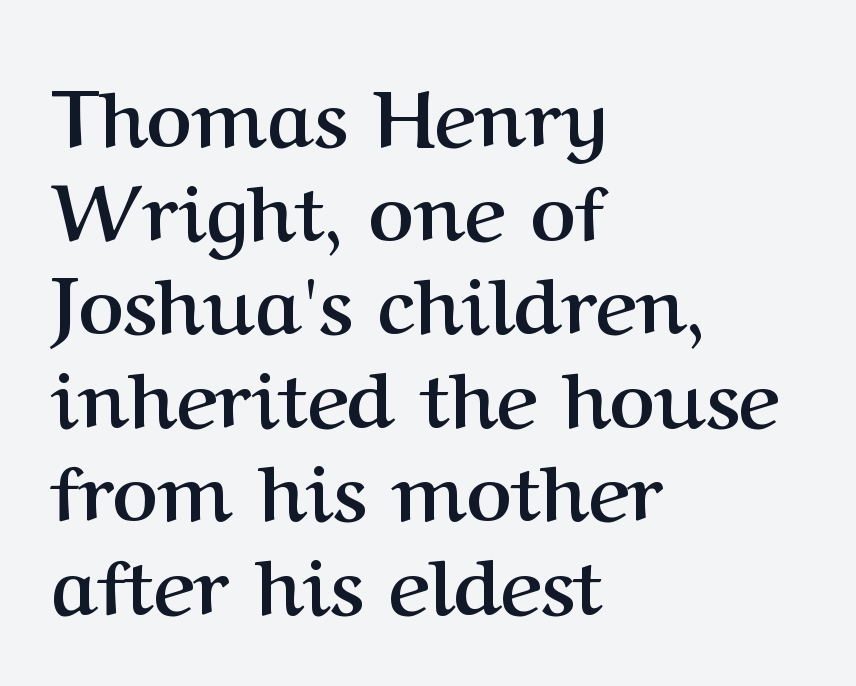
The image shows 78 px semibold serif type, upright; set left-aligned, line spacing 1.2x, normal letter spacing, not underlined; medium stroke contrast and a medium x-height.
